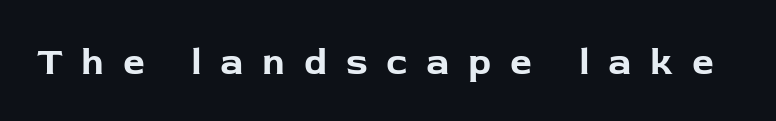
Q: Is the text bold? A: Yes.
Q: Is the text italic (slanted)? A: No, it is upright.
Q: Is the typeface a serif or a sans-serif typeface? A: Sans-serif.
Q: Is the text underlined? A: No.
Q: Is the spacing between letters normal or unusually wide? A: Unusually wide.
Q: Width (condensed, normal, or wide)? A: Normal.
Q: Stroke contrast? A: Low.
Q: x-height? A: Medium.
Q: Monospaced? A: No.
